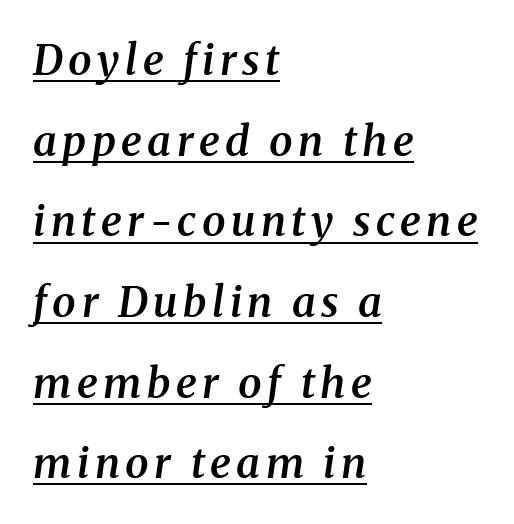
{"serif": "yes", "italic": "yes", "lean": "right", "slant_degrees": 8, "bold": "semi", "weight": "semibold", "width": "normal", "stroke_contrast": "medium", "x_height": "medium", "monospaced": "no", "underline": "yes", "align": "left", "line_spacing": "loose", "line_spacing_ratio": 1.92, "glyph_px": 42}
